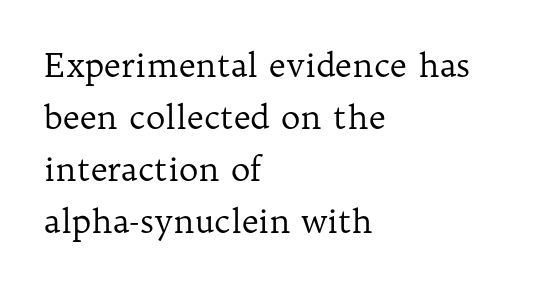
The designer left line spacing at the default. Typeset ragged right — the left edge is the straight one. The letters carry serifs — small finishing strokes at the ends of their stems. Spacing verdict: proportional, widths tailored to each character. This is not heavy type; no bold has been used. In terms of posture, this sample is upright.
